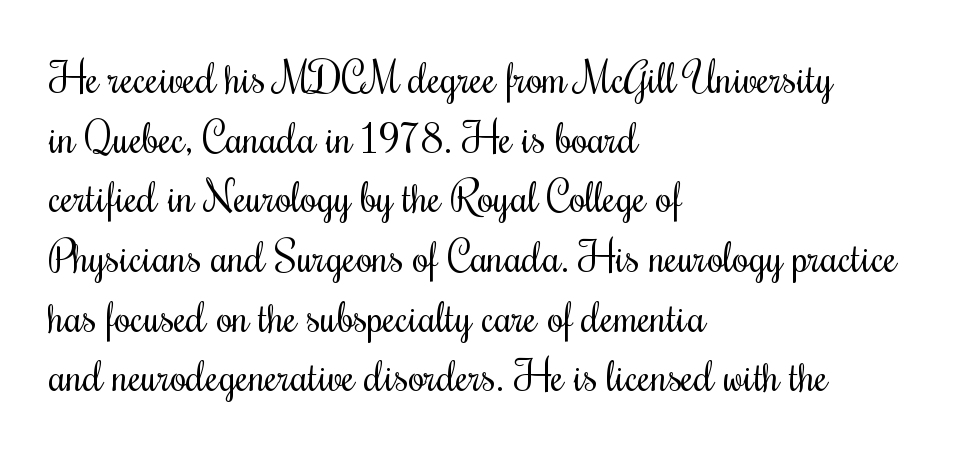
The letterforms sit at book weight or below. Only glyphs here, with clear space below each row. Default kerning and tracking; the words read as compact shapes. Here the designer chose a conventional face with non-uniform glyph widths. Alignment: flush left.
